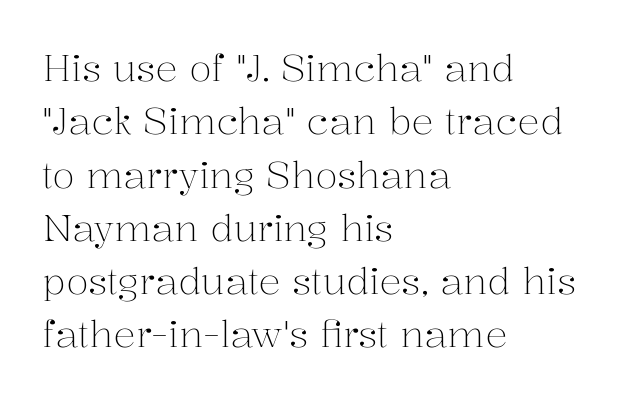
{"serif": "yes", "italic": "no", "bold": "no", "weight": "light", "width": "normal", "stroke_contrast": "medium", "x_height": "medium", "monospaced": "no", "underline": "no", "align": "left", "line_spacing": "normal", "line_spacing_ratio": 1.44, "letter_spacing": "normal", "letter_spacing_em": 0.0, "glyph_px": 37}
